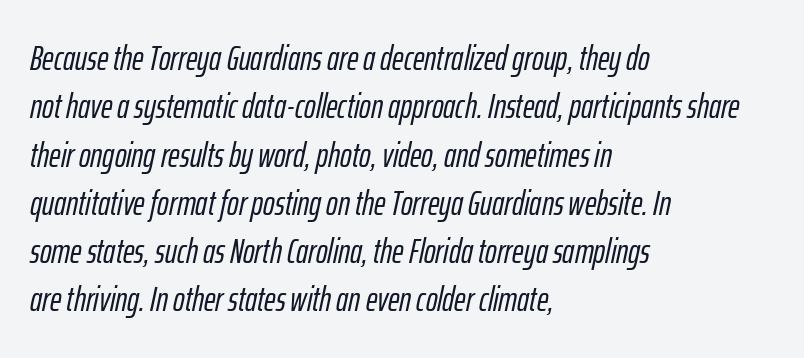
Q: Is the text italic (slanted)? A: Yes, it leans right by about 12 degrees.
Q: Is the text underlined? A: No.
Q: How is the paragraph aligned? A: Left-aligned.
Q: Is the spacing between letters normal or unusually wide? A: Normal.
Q: Is the spacing between lines tight, normal or loose? A: Normal.
Q: Width (condensed, normal, or wide)? A: Condensed.
Q: Stroke contrast? A: Low.
Q: x-height? A: Medium.
Q: Monospaced? A: No.
